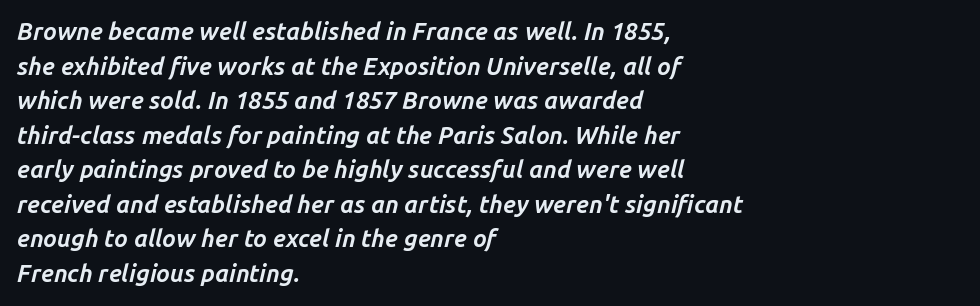
The image shows 24 px bold type, italic (leaning right); set left-aligned, normal line spacing (1.44x), normal letter spacing, not underlined.
